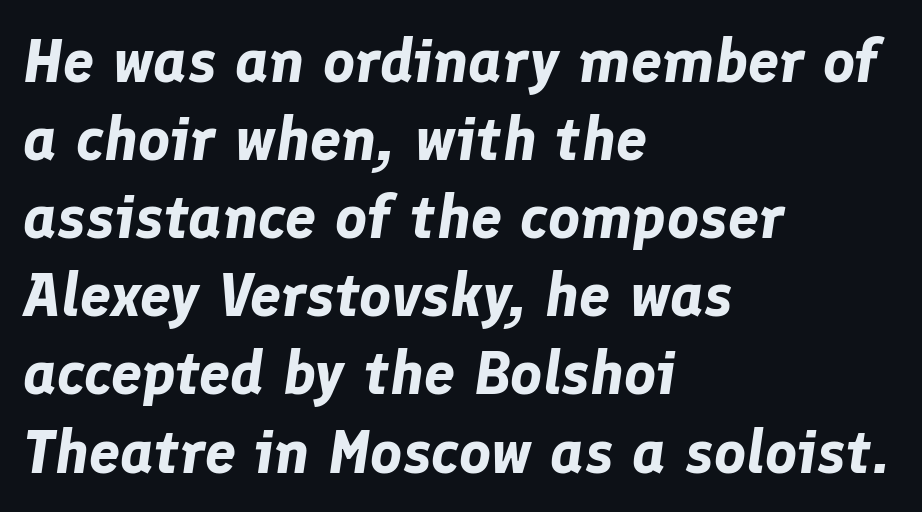
The image shows 62 px bold type, italic (leaning right); set left-aligned, normal line spacing (1.26x), normal letter spacing, not underlined; low stroke contrast and a medium x-height.
